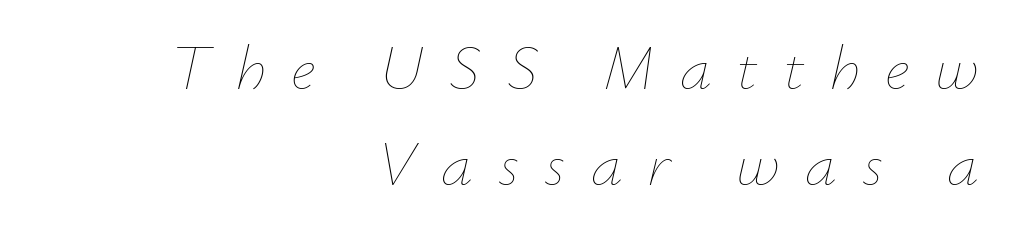
A quiet, ordinary-to-light weight characterises the typeface. The designer left line spacing at the default. Posture: slanted. You could not count columns in this text — the font is proportionally spaced. The face used here is rendered with a markedly widened letterfit. Line endings align vertically; line beginnings do not.
